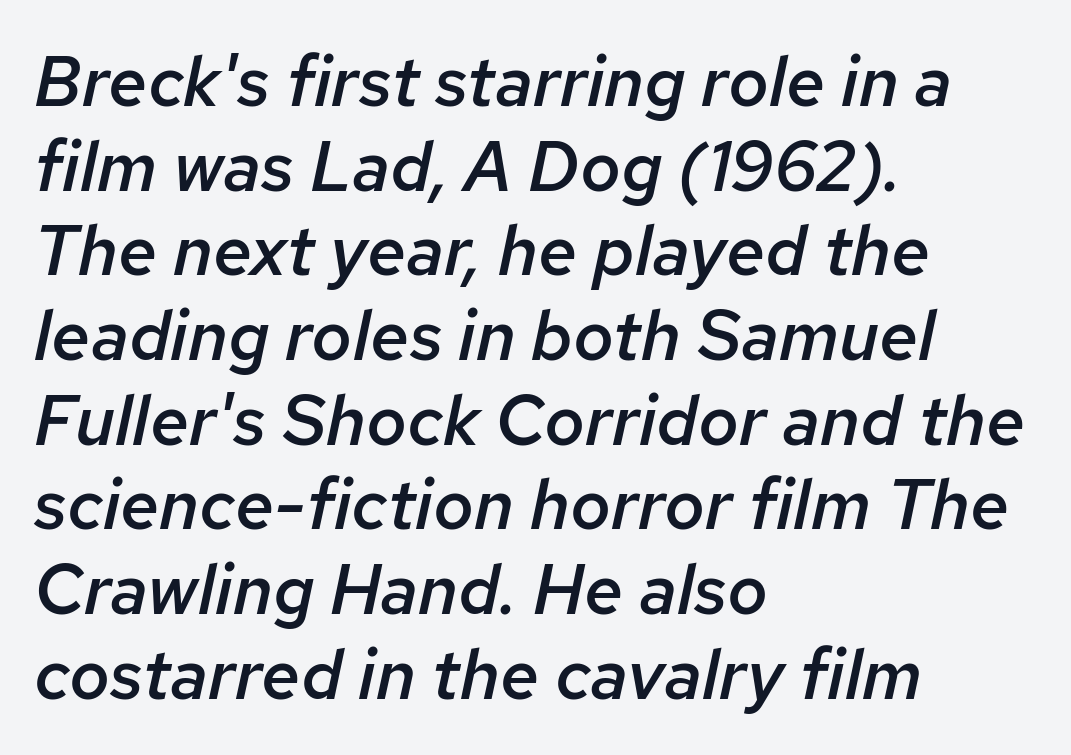
Glyph-to-glyph distance matches everyday printed text. Emphasis-style slanted type is in use. Looks like regular typesetting: each glyph gets only the width it needs. The strip under each line holds only bare page. Alignment: flush left.
